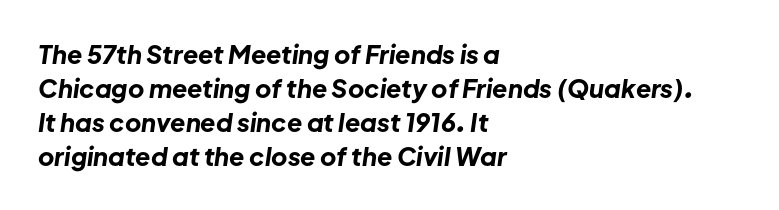
The image shows 25 px bold type, italic (leaning right); set left-aligned, normal line spacing (1.36x), normal letter spacing, not underlined.
